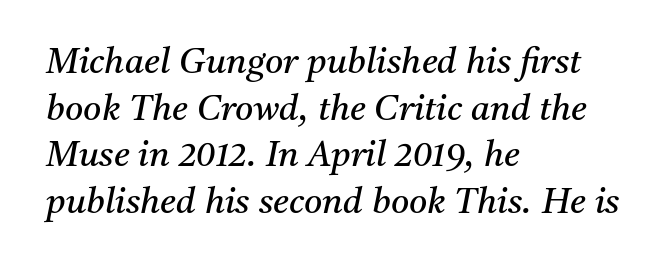
The horizontal fit of the characters is conventional and even. Looks like regular typesetting: each glyph gets only the width it needs. Does the leading feel generous? No, just average. Yep, those are serifs on the letters. Slanted lettering throughout.
